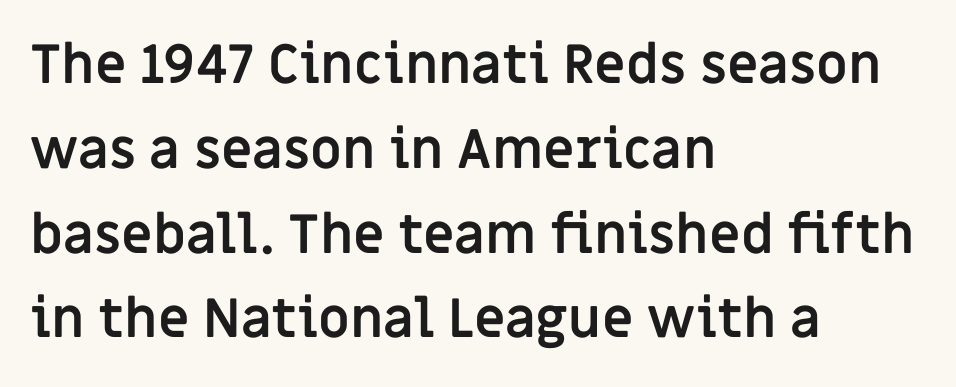
{"serif": "no", "italic": "no", "bold": "yes", "weight": "semibold", "width": "normal", "stroke_contrast": "low", "x_height": "large", "monospaced": "no", "underline": "no", "align": "left", "line_spacing": "normal", "line_spacing_ratio": 1.57, "letter_spacing": "normal", "letter_spacing_em": 0.0, "glyph_px": 54}
